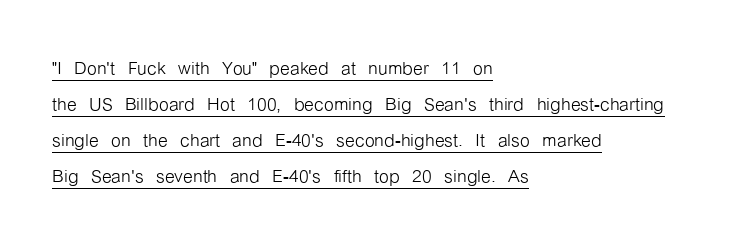
Think standard paragraph weight, or any step lighter than that. Does a line run under the words? Yes, clearly. Observe the ordinary spacing: letters are neighbours, not strangers. Which margin do the lines hug? The left one — the right edge is uneven. The letters stand upright; this is a roman face.
